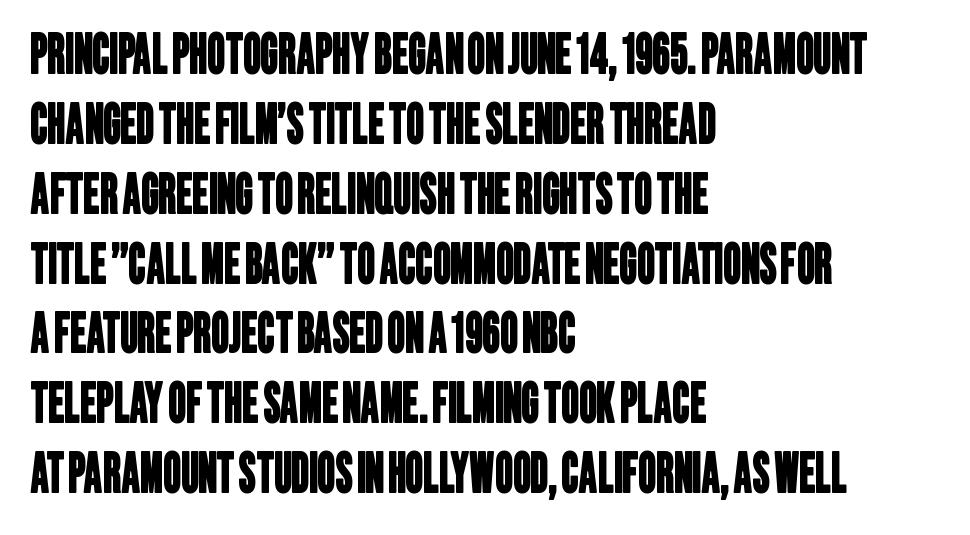
Has an underline been added? It has not. Are there feet on the stems? There aren't — it's a sans. The tracking reads as untouched default to a designer's eye. Do the characters align in a grid? No, the font is proportional.
